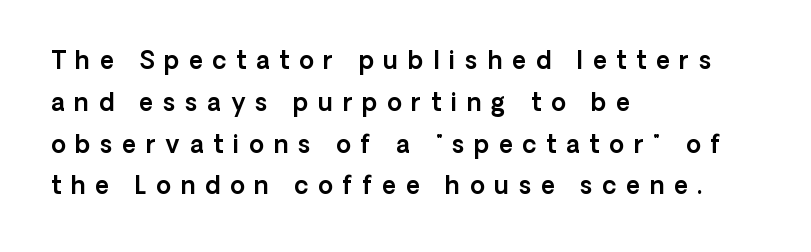
The ragged edge is on the right, which tells us the setting is flush left. The string is rendered with underlining switched off. Spacing between characters has been opened up far beyond the box default. Rendered with straight, roman letterforms.
